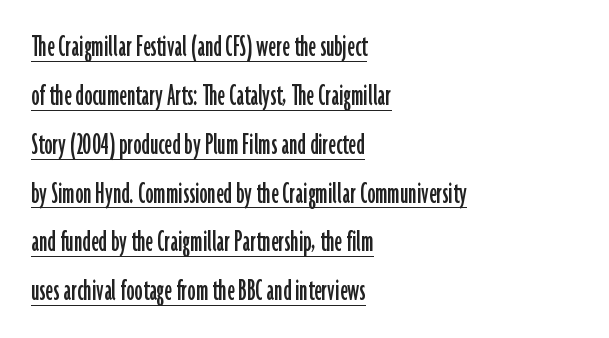
Q: Is the text italic (slanted)? A: No, it is upright.
Q: Is the typeface a serif or a sans-serif typeface? A: Sans-serif.
Q: Is the text underlined? A: Yes.
Q: How is the paragraph aligned? A: Left-aligned.
Q: Is the spacing between letters normal or unusually wide? A: Normal.
Q: Is the spacing between lines tight, normal or loose? A: Normal.
Q: Width (condensed, normal, or wide)? A: Condensed.
Q: Stroke contrast? A: Low.
Q: x-height? A: Medium.
Q: Monospaced? A: No.
